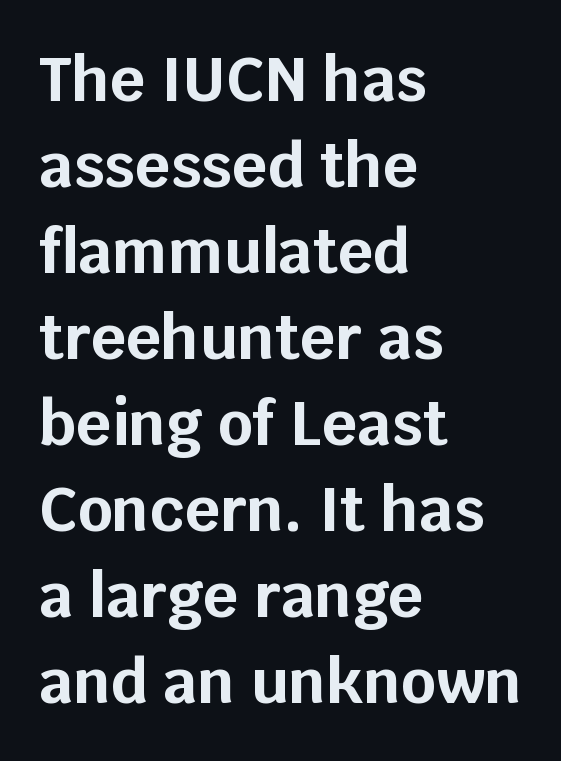
{"serif": "no", "italic": "no", "bold": "yes", "weight": "bold", "width": "normal", "stroke_contrast": "low", "x_height": "large", "monospaced": "no", "underline": "no", "align": "left", "line_spacing": "normal", "line_spacing_ratio": 1.41, "letter_spacing": "normal", "letter_spacing_em": 0.0, "glyph_px": 61}
